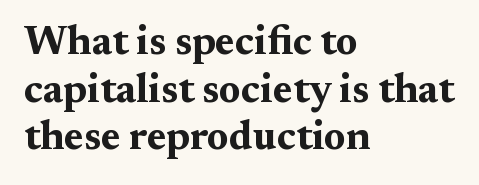
The tracking reads as untouched default to a designer's eye. The face used here has the dense, thick strokes of a bold. Check under the words: just untouched page. Every row of glyphs begins at an identical x-position on the left. This rendering employs a face with finishing strokes, i.e., a serif.
